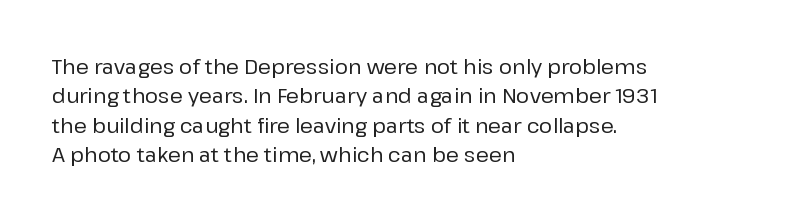
Notice how the passage keeps a crisp vertical edge on the left only. The space directly below the letters is spotless. The designer left line spacing at the default. Honestly, the letter spacing is just normal — you wouldn't notice it. Posture: vertical.
